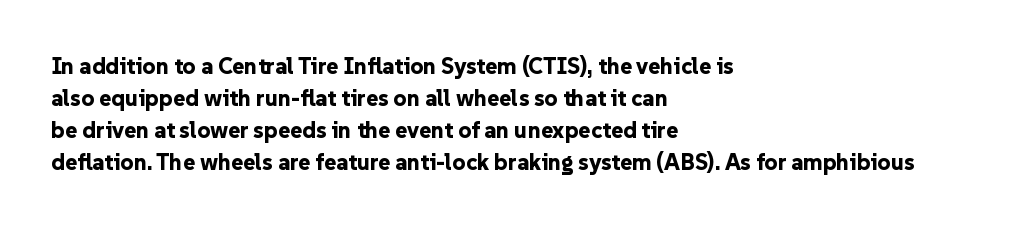
The image shows 23 px bold type, upright; set left-aligned, normal line spacing (1.39x), normal letter spacing, not underlined.
